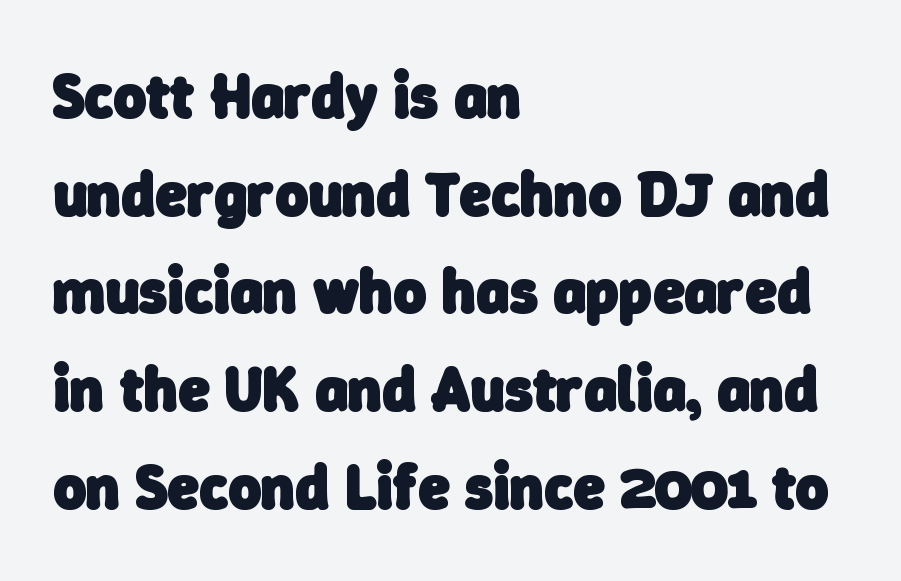
The image shows 63 px heavy sans-serif type; set left-aligned, normal line spacing (1.55x), normal letter spacing, not underlined; low stroke contrast and a medium x-height.
